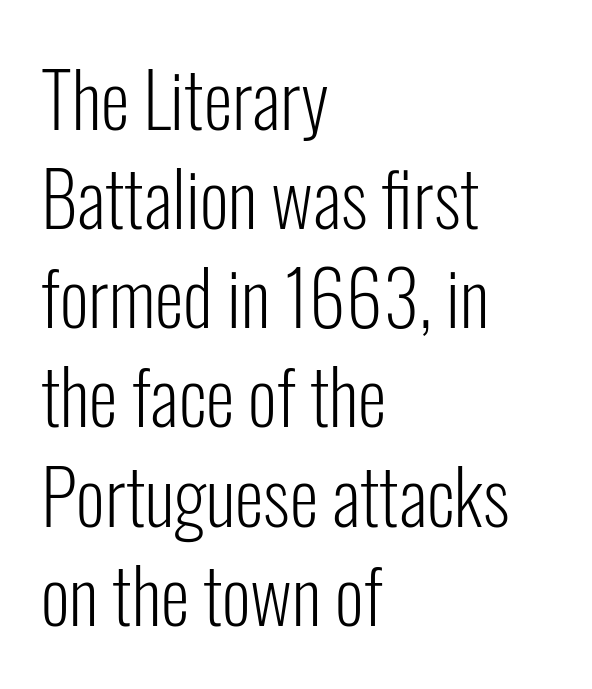
Q: Is the text bold? A: No.
Q: Is the text italic (slanted)? A: No, it is upright.
Q: Is the typeface a serif or a sans-serif typeface? A: Sans-serif.
Q: Is the text underlined? A: No.
Q: How is the paragraph aligned? A: Left-aligned.
Q: Is the spacing between letters normal or unusually wide? A: Normal.
Q: Is the spacing between lines tight, normal or loose? A: Normal.
Q: Width (condensed, normal, or wide)? A: Condensed.
Q: Stroke contrast? A: Low.
Q: x-height? A: Medium.
Q: Monospaced? A: No.
